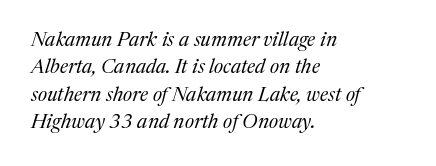
Q: Is the text bold? A: No.
Q: Is the text italic (slanted)? A: Yes, it leans right by about 17 degrees.
Q: Is the text underlined? A: No.
Q: How is the paragraph aligned? A: Left-aligned.
Q: Is the spacing between letters normal or unusually wide? A: Normal.
Q: Is the spacing between lines tight, normal or loose? A: Normal.
